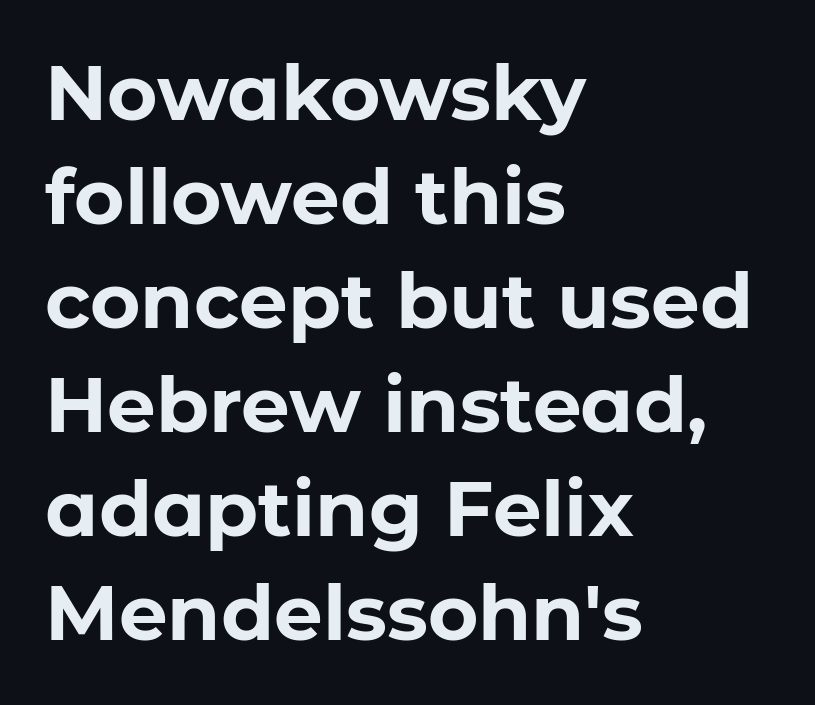
{"serif": "no", "italic": "no", "bold": "yes", "weight": "bold", "width": "normal", "stroke_contrast": "low", "x_height": "medium", "monospaced": "no", "underline": "no", "align": "left", "line_spacing": "normal", "line_spacing_ratio": 1.35, "letter_spacing": "normal", "letter_spacing_em": 0.0, "glyph_px": 77}
